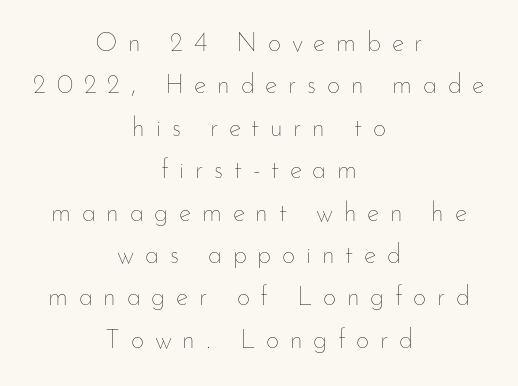
{"italic": "no", "bold": "no", "underline": "no", "align": "center", "line_spacing": "normal", "line_spacing_ratio": 1.63, "letter_spacing": "wide", "letter_spacing_em": 0.41, "glyph_px": 26}
